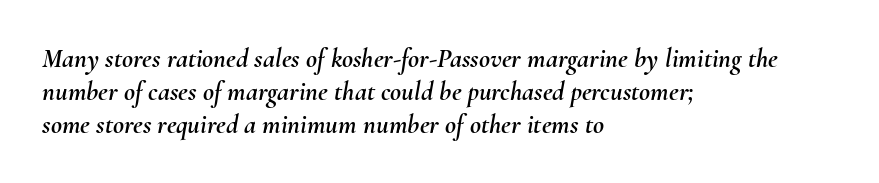
The typography opts for an oblique posture over an upright one. Where is the straight margin? On the left. Caption: standard tracking, unaltered. Unmarked baselines from the first word to the last.
